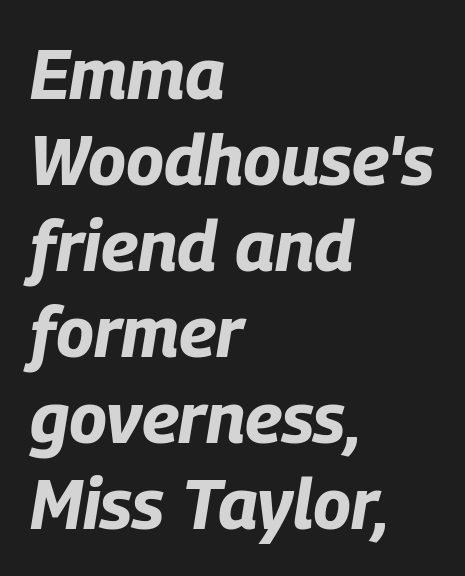
Q: Is the text bold? A: Yes.
Q: Is the text italic (slanted)? A: Yes, it leans right by about 9 degrees.
Q: Is the text underlined? A: No.
Q: How is the paragraph aligned? A: Left-aligned.
Q: Is the spacing between letters normal or unusually wide? A: Normal.
Q: Width (condensed, normal, or wide)? A: Condensed.
Q: Stroke contrast? A: Low.
Q: x-height? A: Large.
Q: Monospaced? A: No.
